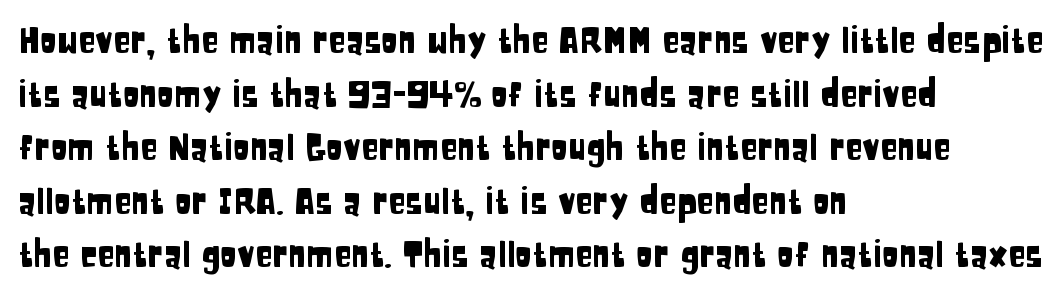
The image shows 35 px condensed sans-serif type, upright; set left-aligned, normal line spacing (1.53x), normal letter spacing, not underlined; low stroke contrast and a large x-height.
